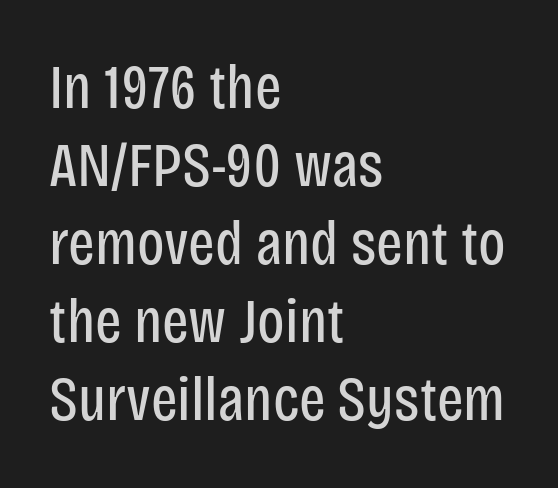
Type style note: lacks serifs. Nobody drew a line under any word here. Do the letters lean? They stand straight. Line starts are locked; line ends wander. You could not count columns in this text — the font is proportionally spaced.
